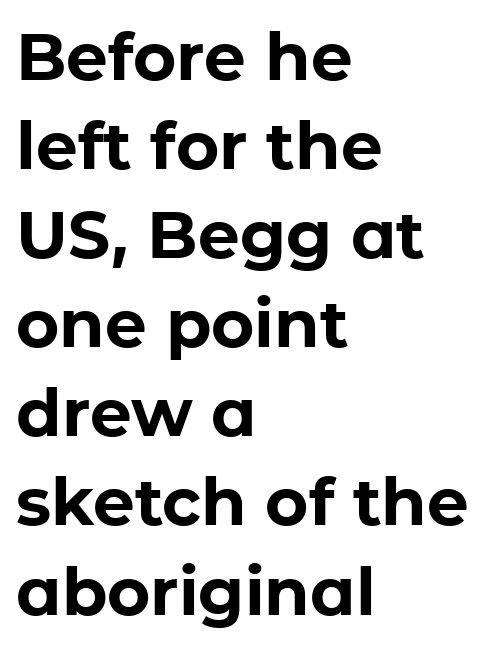
Q: Is the text bold? A: Yes.
Q: Is the text italic (slanted)? A: No, it is upright.
Q: Is the typeface a serif or a sans-serif typeface? A: Sans-serif.
Q: Is the text underlined? A: No.
Q: How is the paragraph aligned? A: Left-aligned.
Q: Is the spacing between letters normal or unusually wide? A: Normal.
Q: Is the spacing between lines tight, normal or loose? A: Normal.
Q: Width (condensed, normal, or wide)? A: Normal.
Q: Stroke contrast? A: Low.
Q: x-height? A: Medium.
Q: Monospaced? A: No.
